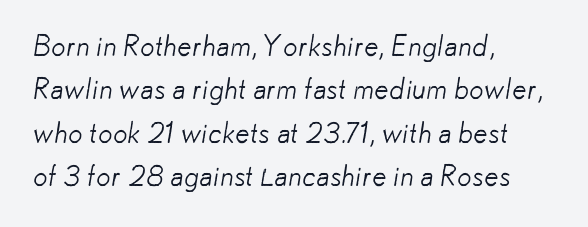
Line beginnings align vertically; line endings do not. This sample uses plain, unmodified letter spacing. Stem width sits at or under what a default text font uses. The specimen omits any rule beneath the text block's lines. The vertical gap from one line to the next is medium.
